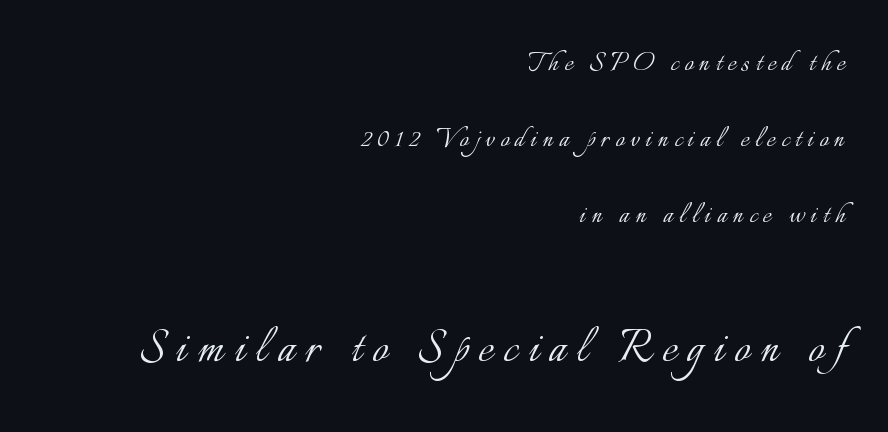
Q: Is the text bold? A: No.
Q: Is the text italic (slanted)? A: Yes.
Q: Is the text underlined? A: No.
Q: How is the paragraph aligned? A: Right-aligned.
Q: Is the spacing between lines tight, normal or loose? A: Loose.
Q: Which block of text is set in a larger size, the first (top) or the second (bottom)? A: The second (bottom) one.
Q: Width (condensed, normal, or wide)? A: Normal.
Q: Stroke contrast? A: Low.
Q: x-height? A: Small.
Q: Monospaced? A: No.
